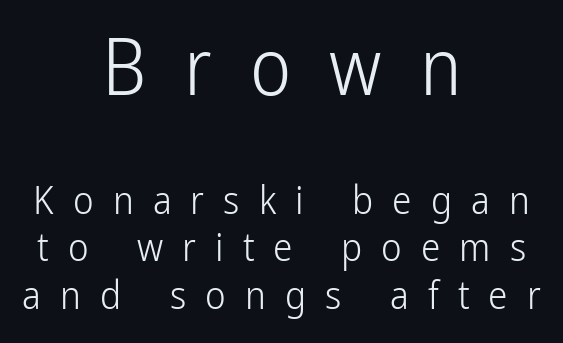
{"serif": "no", "italic": "no", "bold": "no", "weight": "light", "width": "condensed", "stroke_contrast": "low", "x_height": "medium", "monospaced": "no", "underline": "no", "align": "center", "line_spacing_ratio": 1.22, "letter_spacing": "wide", "letter_spacing_em": 0.49, "larger_block": "first", "size_ratio": 2.0, "glyph_px": 78}
